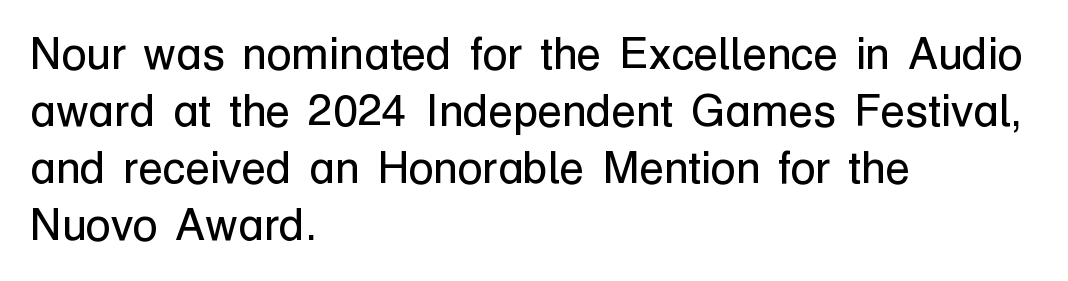
{"serif": "no", "italic": "no", "bold": "no", "weight": "regular", "width": "normal", "stroke_contrast": "low", "x_height": "medium", "monospaced": "no", "underline": "no", "align": "left", "line_spacing": "normal", "line_spacing_ratio": 1.27, "letter_spacing": "normal", "letter_spacing_em": 0.0, "glyph_px": 45}
